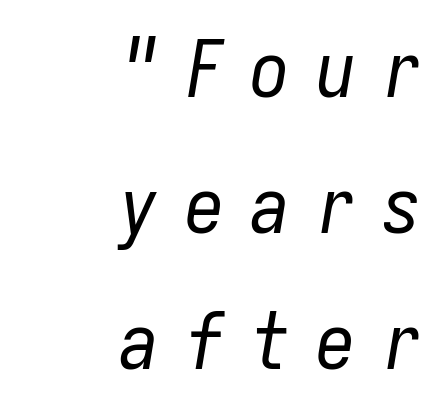
These lines are rendered in a fixed-pitch font. The face used here has a pronounced slope to its letters. A flush-right, rag-left setting is used for this passage. Glance below the letters and you will spot only blank space.
